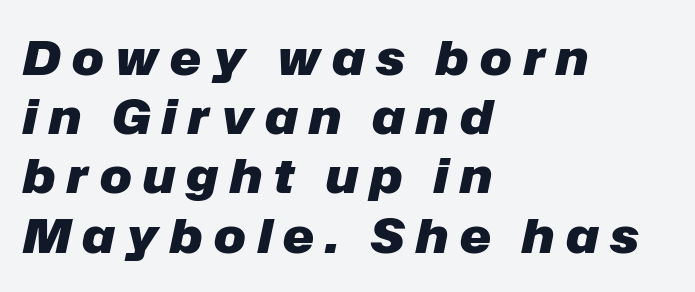
{"italic": "yes", "lean": "right", "slant_degrees": 12, "bold": "yes", "weight": "heavy", "width": "normal", "stroke_contrast": "low", "x_height": "medium", "monospaced": "no", "underline": "no", "align": "left", "line_spacing": "normal", "line_spacing_ratio": 1.26, "letter_spacing": "wide", "letter_spacing_em": 0.25, "glyph_px": 47}
